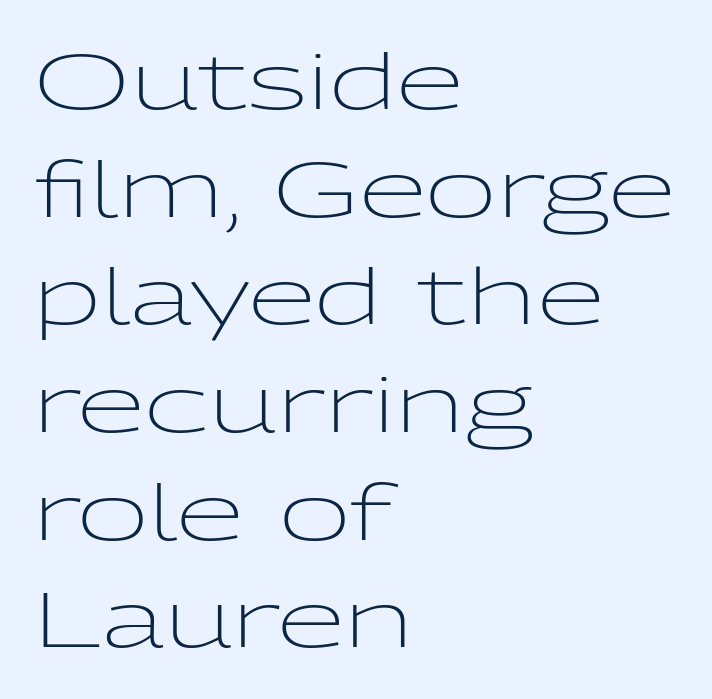
{"serif": "no", "italic": "no", "bold": "no", "weight": "light", "width": "wide", "stroke_contrast": "low", "x_height": "medium", "monospaced": "no", "underline": "no", "align": "left", "line_spacing": "normal", "line_spacing_ratio": 1.38, "letter_spacing": "normal", "letter_spacing_em": 0.0, "glyph_px": 78}
